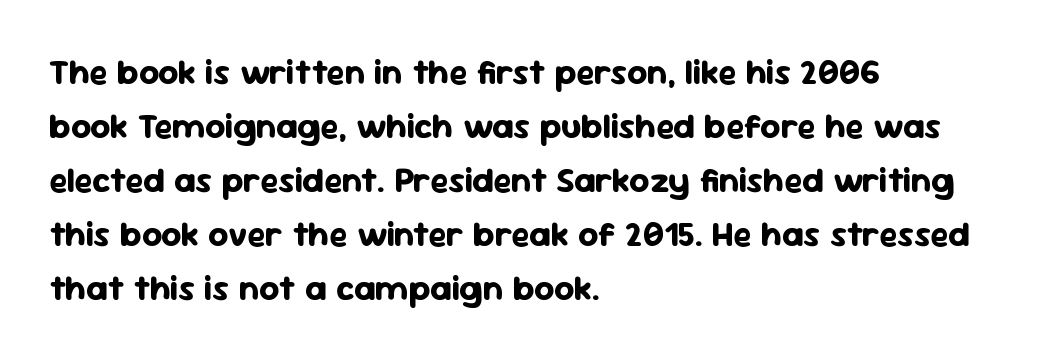
{"serif": "no", "italic": "no", "bold": "yes", "weight": "bold", "width": "normal", "stroke_contrast": "low", "x_height": "medium", "monospaced": "no", "underline": "no", "align": "left", "line_spacing": "normal", "line_spacing_ratio": 1.54, "letter_spacing": "normal", "letter_spacing_em": 0.0, "glyph_px": 35}
